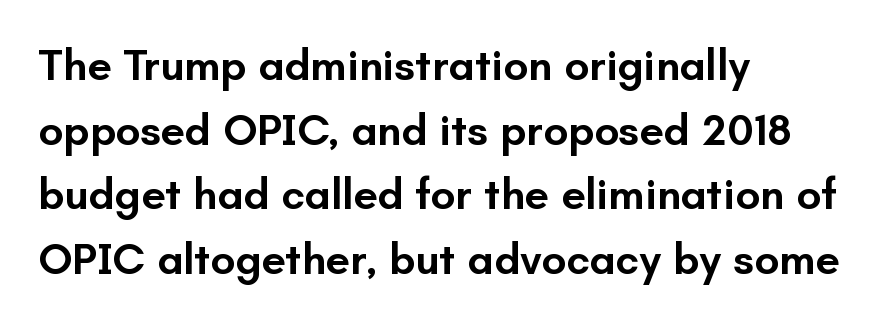
{"serif": "no", "italic": "no", "bold": "semi", "weight": "semibold", "width": "normal", "stroke_contrast": "low", "x_height": "small", "monospaced": "no", "underline": "no", "align": "left", "line_spacing": "normal", "line_spacing_ratio": 1.47, "letter_spacing": "normal", "letter_spacing_em": 0.0, "glyph_px": 44}
